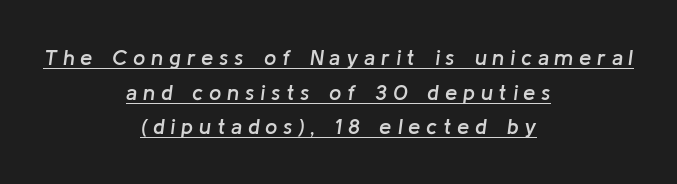
Q: Is the text bold? A: Semi-bold.
Q: Is the text italic (slanted)? A: Yes, it leans right by about 8 degrees.
Q: Is the text underlined? A: Yes.
Q: How is the paragraph aligned? A: Centered.
Q: Is the spacing between letters normal or unusually wide? A: Unusually wide.
Q: Is the spacing between lines tight, normal or loose? A: Normal.
